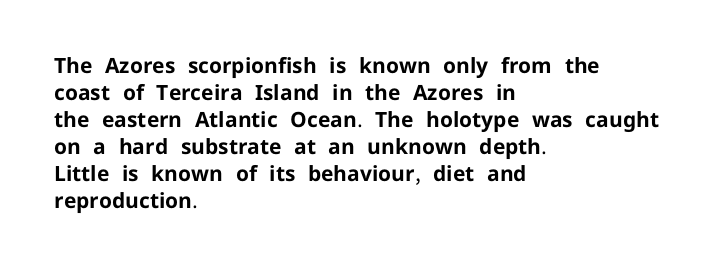
Q: Is the text bold? A: Yes.
Q: Is the text italic (slanted)? A: No, it is upright.
Q: Is the text underlined? A: No.
Q: How is the paragraph aligned? A: Left-aligned.
Q: Is the spacing between letters normal or unusually wide? A: Normal.
Q: Is the spacing between lines tight, normal or loose? A: Normal.
